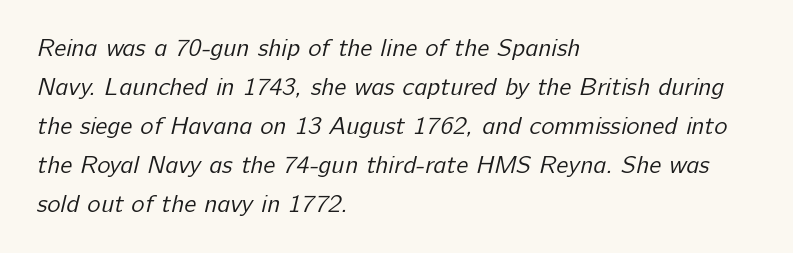
{"bold": "no", "underline": "no", "align": "left", "line_spacing": "normal", "line_spacing_ratio": 1.56, "letter_spacing": "normal", "letter_spacing_em": 0.0, "glyph_px": 25}
